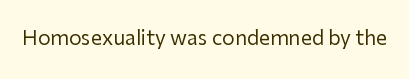
Posture: upright roman. Short note: letters normally spaced. The weight would be labelled regular, book, light, or lighter still. Lines of text with bare space underneath.
